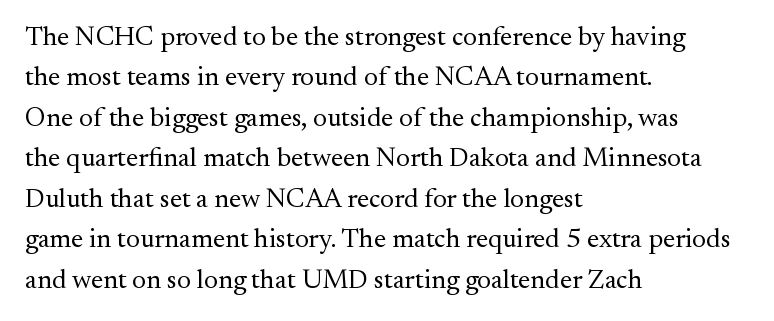
The image shows 27 px text type, upright; set left-aligned, normal line spacing (1.5x), normal letter spacing, not underlined.
